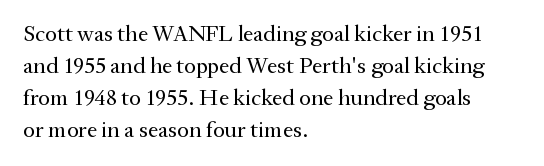
{"italic": "no", "bold": "no", "underline": "no", "align": "left", "line_spacing": "normal", "line_spacing_ratio": 1.39, "letter_spacing": "normal", "letter_spacing_em": 0.0, "glyph_px": 23}
